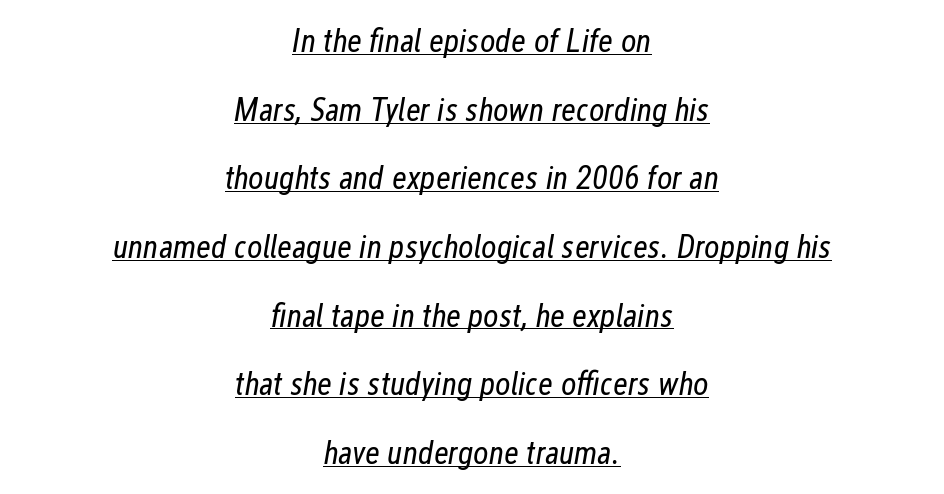
Nobody touched the tracking dial on this one. These characters rest on top of a visible drawn line. Stroke mass is kept to a normal reading level or below. What's the leading like? Stretched, with rows far apart.
